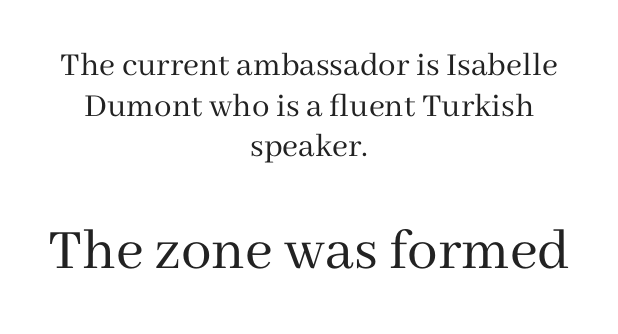
{"serif": "yes", "italic": "no", "bold": "no", "weight": "regular", "width": "normal", "stroke_contrast": "medium", "x_height": "medium", "monospaced": "no", "underline": "no", "align": "center", "line_spacing_ratio": 1.16, "letter_spacing": "normal", "letter_spacing_em": 0.0, "larger_block": "second", "size_ratio": 1.74, "glyph_px": 61}
